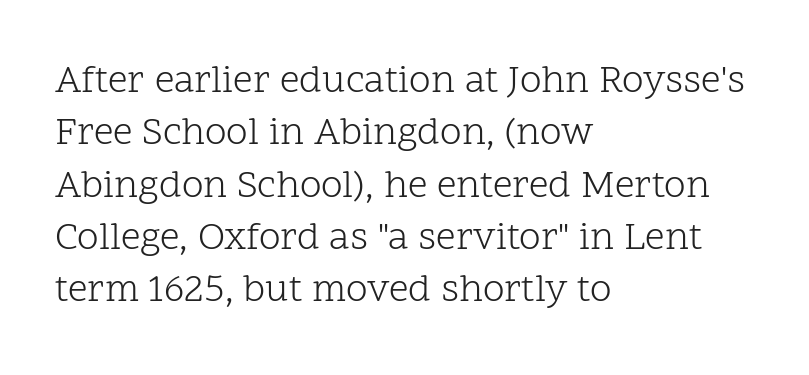
The image shows 39 px light serif type, upright; set left-aligned, normal line spacing (1.34x), normal letter spacing, not underlined; low stroke contrast and a medium x-height.
